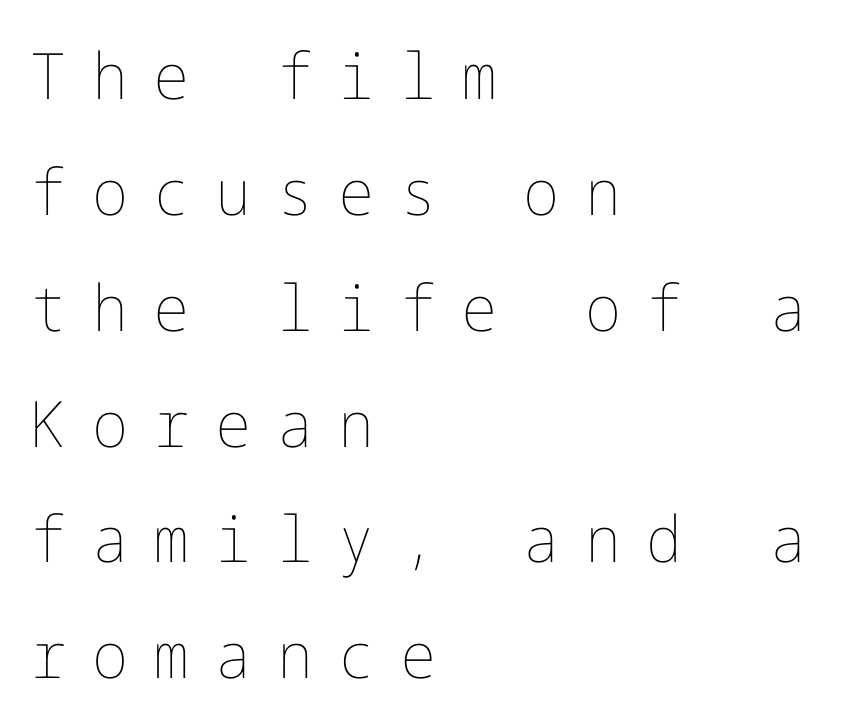
The image shows 64 px thin type, upright; set left-aligned, line spacing 1.81x, unusually wide letter spacing (+0.4 em), not underlined; low stroke contrast and a medium x-height.
